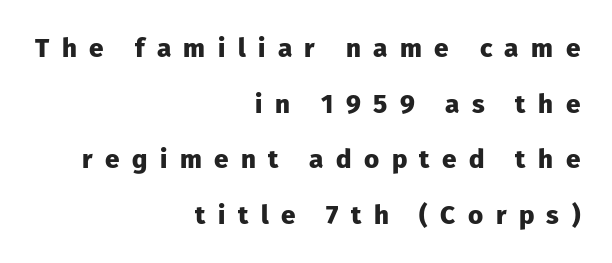
Q: Is the text bold? A: Yes.
Q: Is the text italic (slanted)? A: No, it is upright.
Q: Is the text underlined? A: No.
Q: How is the paragraph aligned? A: Right-aligned.
Q: Is the spacing between letters normal or unusually wide? A: Unusually wide.
Q: Is the spacing between lines tight, normal or loose? A: Loose.
